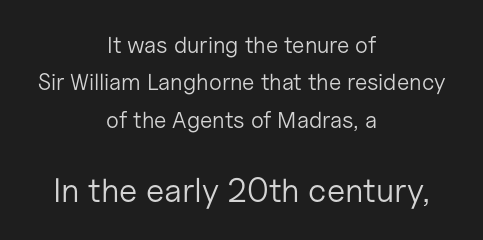
{"serif": "no", "italic": "no", "bold": "no", "weight": "light", "width": "normal", "stroke_contrast": "low", "x_height": "medium", "monospaced": "no", "underline": "no", "align": "center", "line_spacing": "normal", "line_spacing_ratio": 1.62, "letter_spacing": "normal", "letter_spacing_em": 0.0, "larger_block": "second", "size_ratio": 1.48, "glyph_px": 34}
